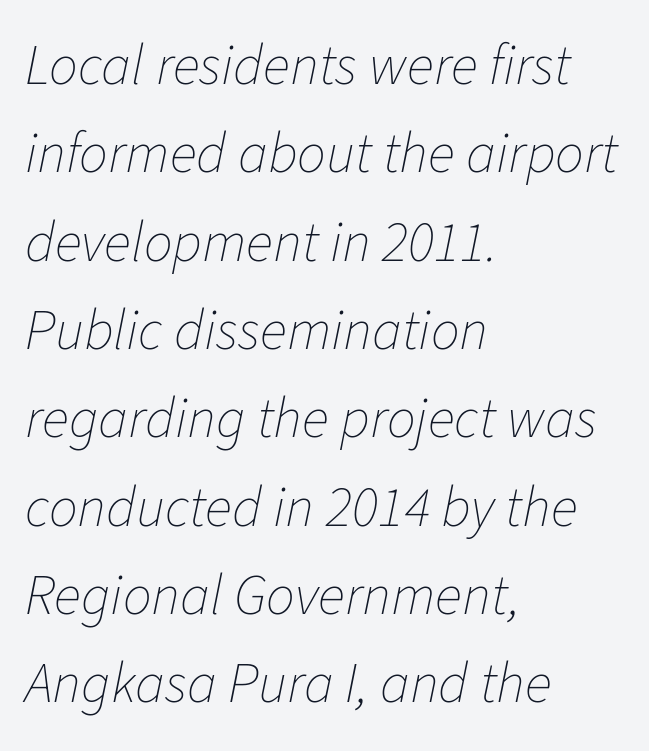
The image shows 57 px thin type, italic (leaning right); set left-aligned, normal line spacing (1.55x), normal letter spacing, not underlined; low stroke contrast and a medium x-height.
